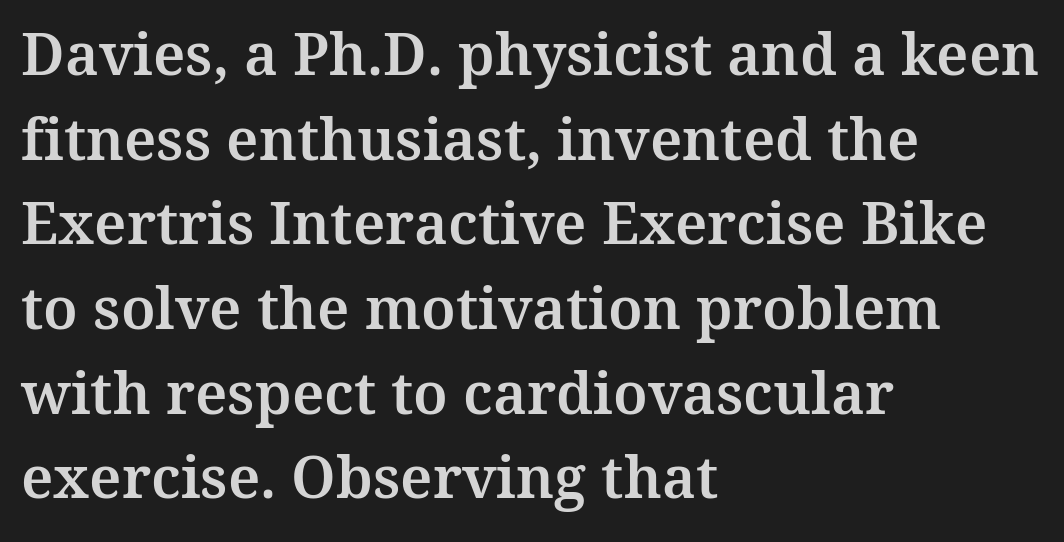
{"serif": "yes", "italic": "no", "width": "normal", "stroke_contrast": "medium", "x_height": "medium", "monospaced": "no", "underline": "no", "align": "left", "line_spacing": "normal", "line_spacing_ratio": 1.46, "letter_spacing": "normal", "letter_spacing_em": 0.0, "glyph_px": 58}
